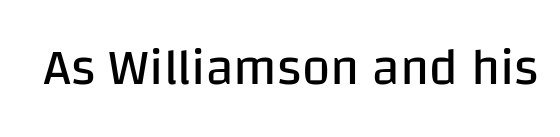
Q: Is the text bold? A: No.
Q: Is the text italic (slanted)? A: No, it is upright.
Q: Is the typeface a serif or a sans-serif typeface? A: Sans-serif.
Q: Is the text underlined? A: No.
Q: Is the spacing between letters normal or unusually wide? A: Normal.
Q: Width (condensed, normal, or wide)? A: Normal.
Q: Stroke contrast? A: Low.
Q: x-height? A: Large.
Q: Monospaced? A: No.
